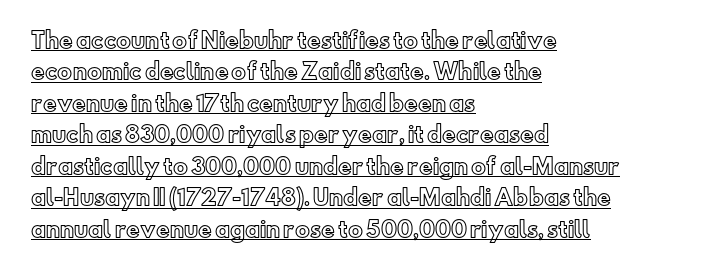
The typography opts for an upright posture over an oblique one. Spacing between characters is what you'd get straight out of the box. The lines are quadded left. One glance says typical: line gaps are just what's usual. Beneath each row of characters lies a ruled line.
